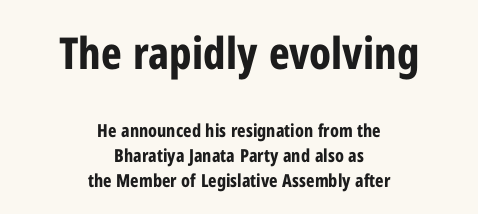
A clean baseline with only descenders dipping below it. Between these two stacked blocks, the higher one wins on size. Heavy-handed strokes throughout: this text is bold. The letters stand upright; this is a roman face. Varying glyph widths throughout — classic text-font behaviour. The horizontal fit of the characters is conventional and even.
